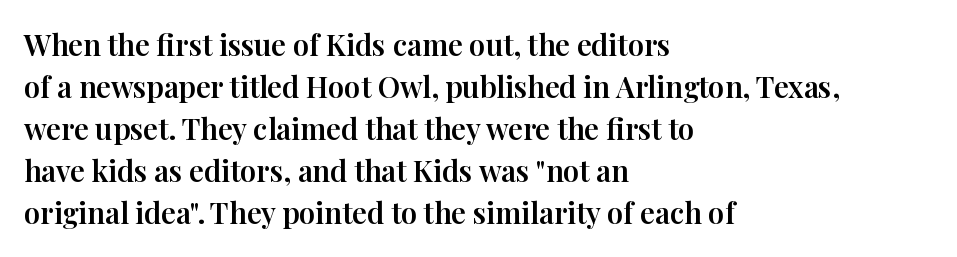
{"serif": "yes", "italic": "no", "width": "normal", "stroke_contrast": "high", "x_height": "medium", "monospaced": "no", "underline": "no", "align": "left", "line_spacing": "normal", "line_spacing_ratio": 1.45, "letter_spacing": "normal", "letter_spacing_em": 0.0, "glyph_px": 29}
